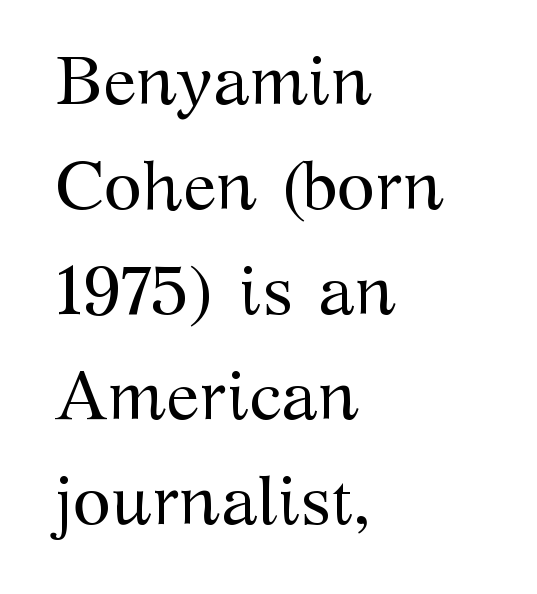
The image shows 69 px regular-weight serif type, upright; set left-aligned, normal line spacing (1.52x), normal letter spacing, not underlined; medium stroke contrast and a medium x-height.
